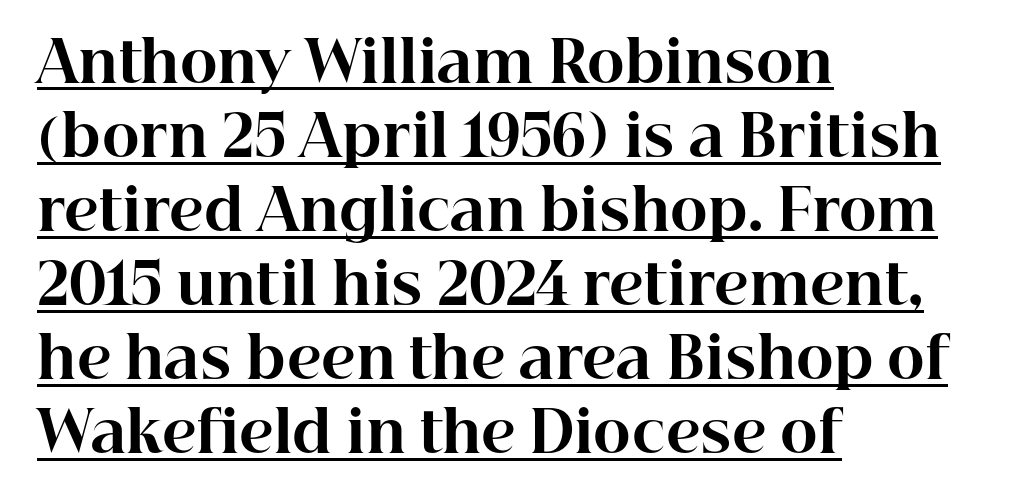
Q: Is the text bold? A: Yes.
Q: Is the text italic (slanted)? A: No, it is upright.
Q: Is the typeface a serif or a sans-serif typeface? A: Serif.
Q: Is the text underlined? A: Yes.
Q: How is the paragraph aligned? A: Left-aligned.
Q: Is the spacing between letters normal or unusually wide? A: Normal.
Q: Is the spacing between lines tight, normal or loose? A: Normal.
Q: Width (condensed, normal, or wide)? A: Normal.
Q: Stroke contrast? A: High.
Q: x-height? A: Medium.
Q: Monospaced? A: No.
